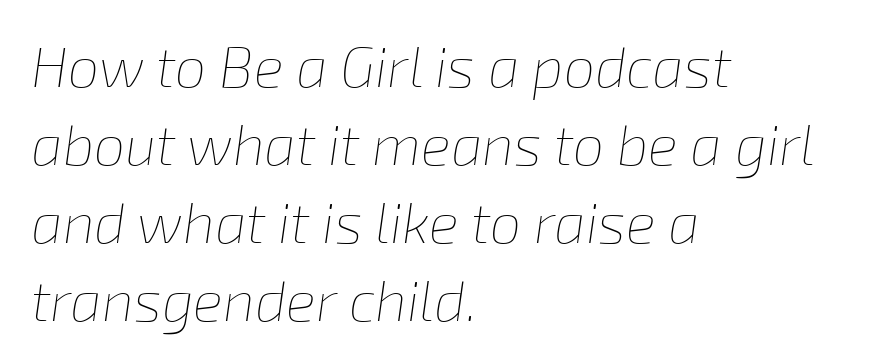
The image shows 56 px thin type, italic (leaning right); set left-aligned, normal line spacing (1.39x), normal letter spacing, not underlined; low stroke contrast and a medium x-height.
